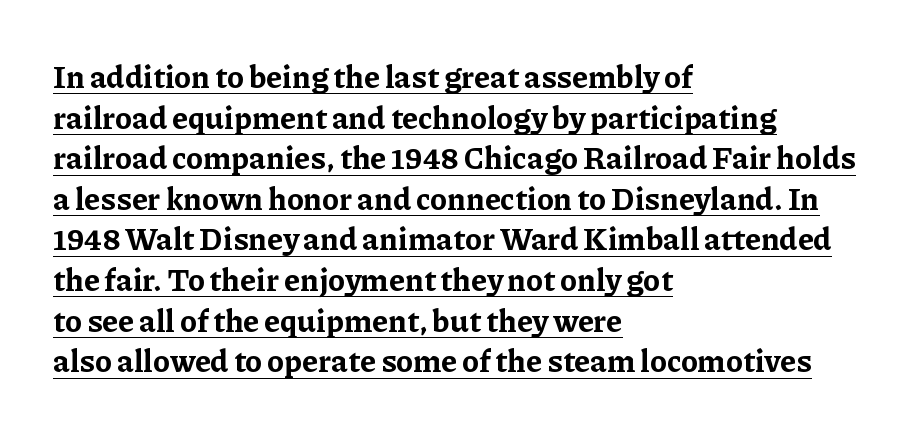
{"serif": "yes", "italic": "no", "bold": "yes", "weight": "bold", "width": "normal", "stroke_contrast": "low", "x_height": "medium", "monospaced": "no", "underline": "yes", "align": "left", "line_spacing": "normal", "line_spacing_ratio": 1.31, "letter_spacing": "normal", "letter_spacing_em": 0.0, "glyph_px": 31}
